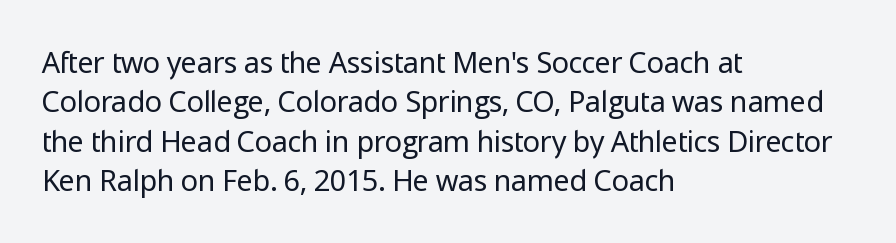
{"serif": "no", "italic": "no", "bold": "no", "weight": "regular", "width": "normal", "stroke_contrast": "low", "x_height": "medium", "monospaced": "no", "underline": "no", "align": "left", "line_spacing": "normal", "line_spacing_ratio": 1.36, "letter_spacing": "normal", "letter_spacing_em": 0.0, "glyph_px": 29}
